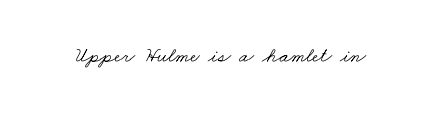
Students, note that the glyphs here touch the page at normal intervals. The typesetting does not lean heavy: it is not bold. Descender tails drop into unmarked territory.
